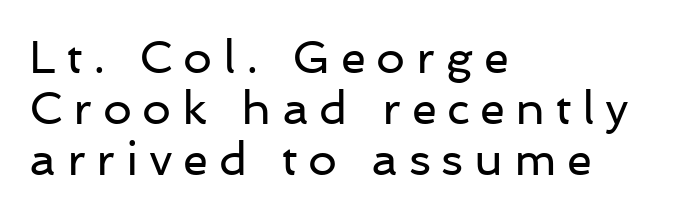
Character widths vary here, with narrow letters taking less room than wide ones. The typography opts for an upright posture over an oblique one. Nothing heavy about these letters — not bold at all. A clean baseline with only descenders dipping below it. Each line starts at the same left margin while the right side varies. The space between consecutive lines is stingy.
